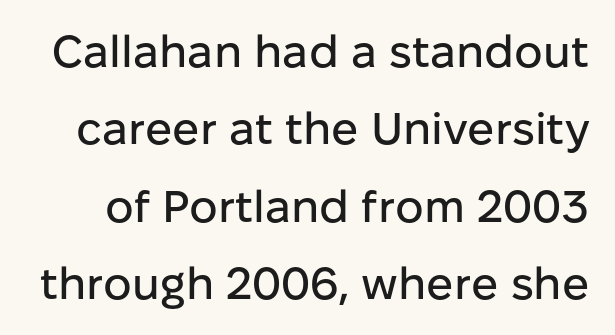
This rendering employs a face without finishing strokes, i.e., a sans-serif. Looks like regular typesetting: each glyph gets only the width it needs. This rendering features lettering with no underline. This sample uses plain, unmodified letter spacing.
